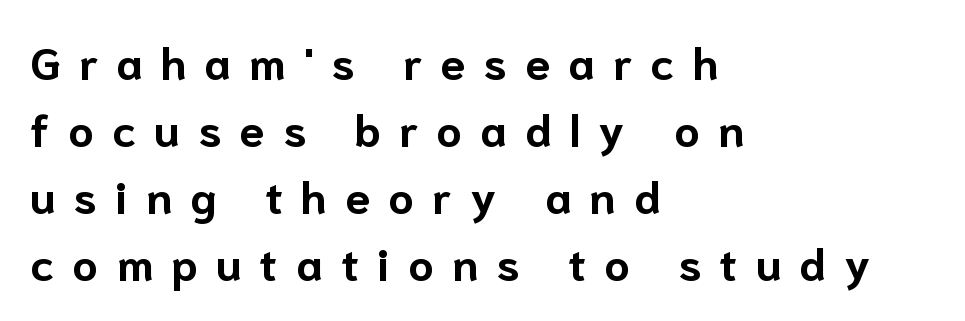
{"serif": "no", "italic": "no", "bold": "yes", "weight": "bold", "width": "normal", "stroke_contrast": "low", "x_height": "medium", "monospaced": "no", "underline": "no", "align": "left", "line_spacing": "normal", "line_spacing_ratio": 1.49, "letter_spacing": "wide", "letter_spacing_em": 0.41, "glyph_px": 45}
